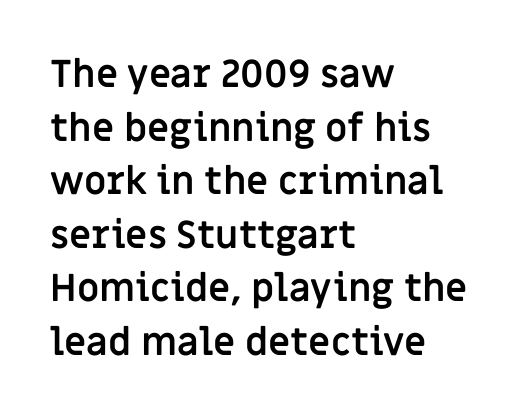
Q: Is the text bold? A: Yes.
Q: Is the text italic (slanted)? A: No, it is upright.
Q: Is the typeface a serif or a sans-serif typeface? A: Sans-serif.
Q: Is the text underlined? A: No.
Q: How is the paragraph aligned? A: Left-aligned.
Q: Is the spacing between letters normal or unusually wide? A: Normal.
Q: Is the spacing between lines tight, normal or loose? A: Normal.
Q: Width (condensed, normal, or wide)? A: Normal.
Q: Stroke contrast? A: Low.
Q: x-height? A: Large.
Q: Monospaced? A: No.
